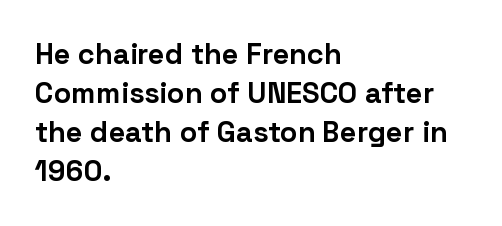
Q: Is the text bold? A: Yes.
Q: Is the text italic (slanted)? A: No, it is upright.
Q: Is the typeface a serif or a sans-serif typeface? A: Sans-serif.
Q: Is the text underlined? A: No.
Q: How is the paragraph aligned? A: Left-aligned.
Q: Is the spacing between letters normal or unusually wide? A: Normal.
Q: Is the spacing between lines tight, normal or loose? A: Normal.
Q: Width (condensed, normal, or wide)? A: Normal.
Q: Stroke contrast? A: Low.
Q: x-height? A: Medium.
Q: Monospaced? A: No.
